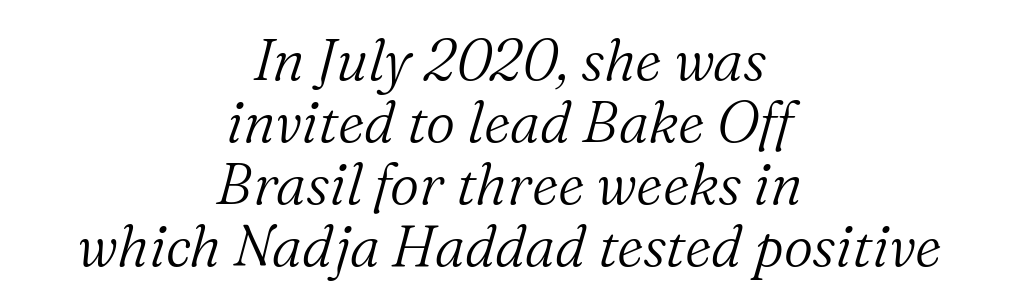
{"serif": "yes", "italic": "yes", "lean": "right", "slant_degrees": 16, "bold": "no", "weight": "light", "width": "normal", "stroke_contrast": "medium", "x_height": "medium", "monospaced": "no", "underline": "no", "align": "center", "line_spacing": "tight", "line_spacing_ratio": 1.09, "letter_spacing": "normal", "letter_spacing_em": 0.0, "glyph_px": 57}
